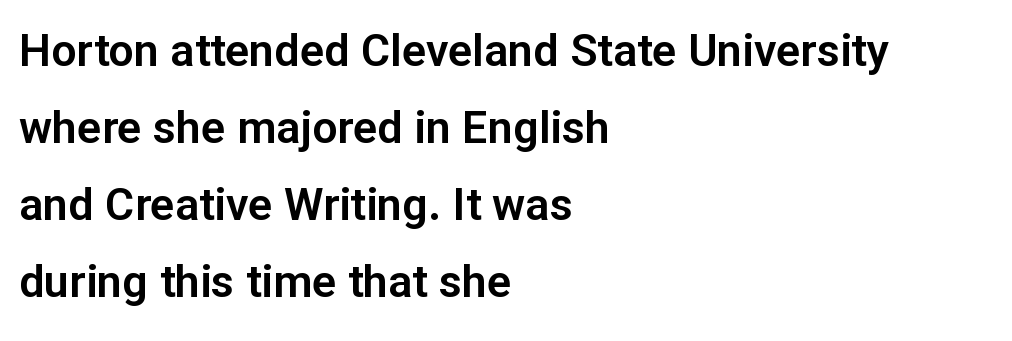
Q: Is the text italic (slanted)? A: No, it is upright.
Q: Is the typeface a serif or a sans-serif typeface? A: Sans-serif.
Q: Is the text underlined? A: No.
Q: How is the paragraph aligned? A: Left-aligned.
Q: Is the spacing between letters normal or unusually wide? A: Normal.
Q: Width (condensed, normal, or wide)? A: Normal.
Q: Stroke contrast? A: Low.
Q: x-height? A: Medium.
Q: Monospaced? A: No.
